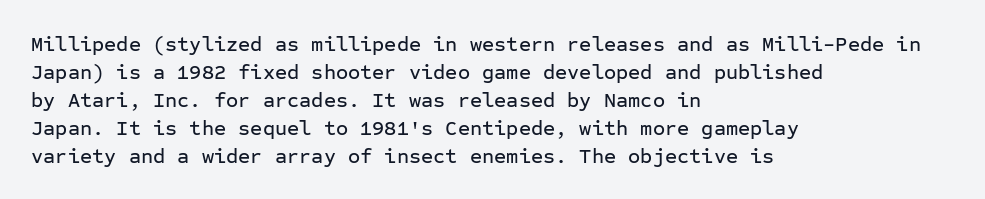
If you measured baseline to baseline, you'd find a middling distance. Descenders are the only things crossing below the line. The lines in this sample share a left origin and differ only in where they stop. Letter spacing: default. Quick note: not italic, upright.
